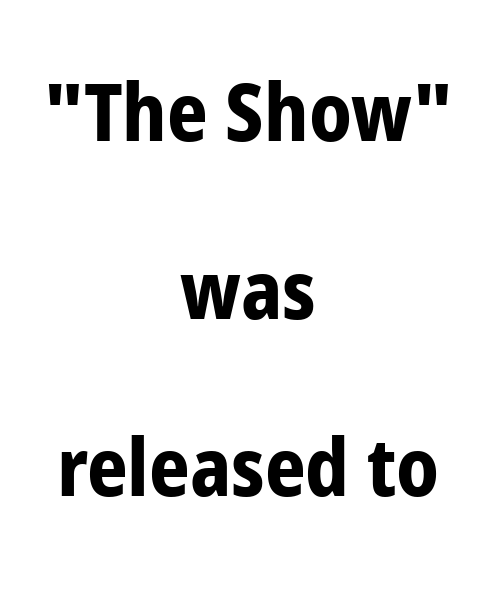
Q: Is the text bold? A: Yes.
Q: Is the text italic (slanted)? A: No, it is upright.
Q: Is the typeface a serif or a sans-serif typeface? A: Sans-serif.
Q: Is the text underlined? A: No.
Q: How is the paragraph aligned? A: Centered.
Q: Is the spacing between letters normal or unusually wide? A: Normal.
Q: Is the spacing between lines tight, normal or loose? A: Loose.
Q: Width (condensed, normal, or wide)? A: Condensed.
Q: Stroke contrast? A: Low.
Q: x-height? A: Medium.
Q: Monospaced? A: No.
